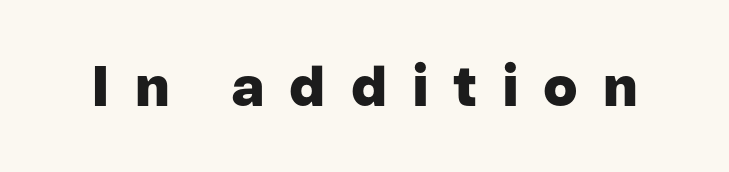
{"serif": "no", "italic": "no", "bold": "yes", "weight": "heavy", "width": "normal", "stroke_contrast": "low", "x_height": "medium", "monospaced": "no", "underline": "no", "letter_spacing": "wide", "letter_spacing_em": 0.44, "glyph_px": 56}
